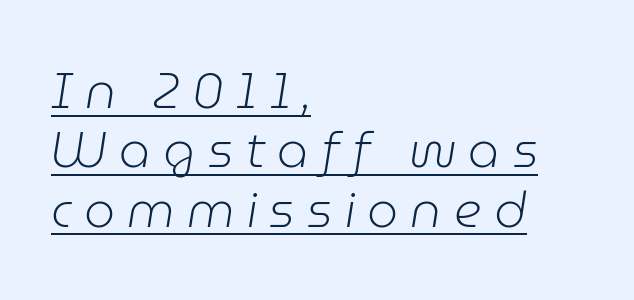
The image shows 49 px light type, italic (leaning right); set left-aligned, line spacing 1.21x, unusually wide letter spacing (+0.25 em), underlined; low stroke contrast and a medium x-height.
